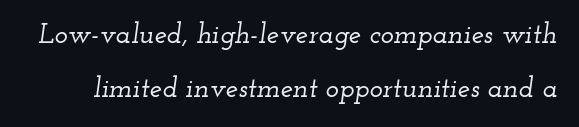
Q: Is the text italic (slanted)? A: Yes, it leans right by about 12 degrees.
Q: Is the typeface a serif or a sans-serif typeface? A: Serif.
Q: Is the text underlined? A: No.
Q: Is the spacing between letters normal or unusually wide? A: Normal.
Q: Is the spacing between lines tight, normal or loose? A: Loose.
Q: Width (condensed, normal, or wide)? A: Wide.
Q: Stroke contrast? A: Low.
Q: x-height? A: Small.
Q: Monospaced? A: No.
